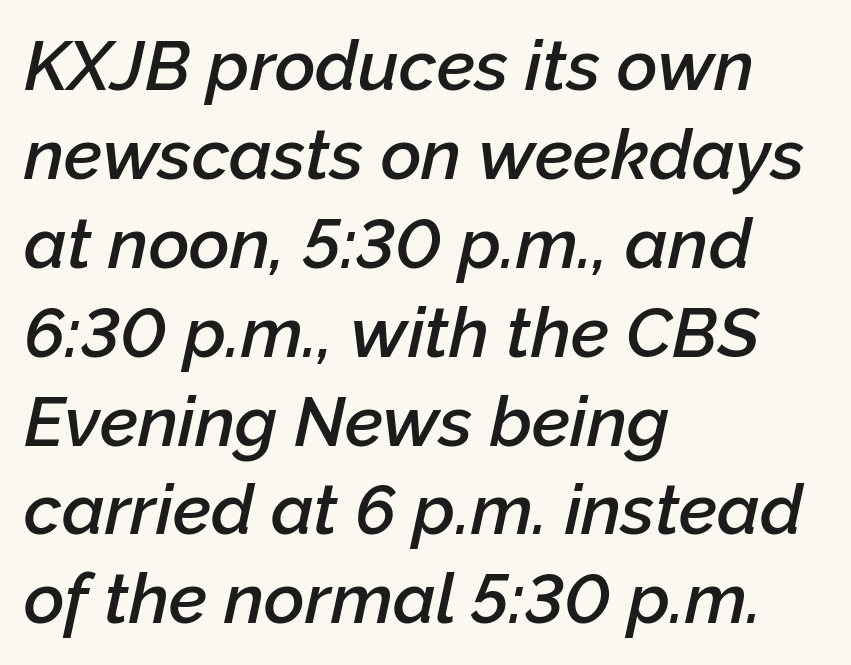
Q: Is the text bold? A: Semi-bold.
Q: Is the text italic (slanted)? A: Yes, it leans right by about 12 degrees.
Q: Is the text underlined? A: No.
Q: How is the paragraph aligned? A: Left-aligned.
Q: Is the spacing between letters normal or unusually wide? A: Normal.
Q: Is the spacing between lines tight, normal or loose? A: Normal.
Q: Width (condensed, normal, or wide)? A: Normal.
Q: Stroke contrast? A: Low.
Q: x-height? A: Medium.
Q: Monospaced? A: No.
